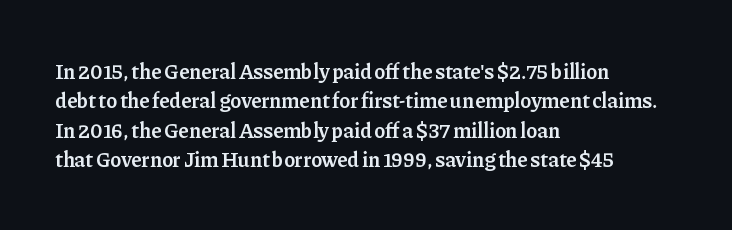
Q: Is the text bold? A: Semi-bold.
Q: Is the text italic (slanted)? A: No, it is upright.
Q: Is the text underlined? A: No.
Q: How is the paragraph aligned? A: Left-aligned.
Q: Is the spacing between letters normal or unusually wide? A: Normal.
Q: Is the spacing between lines tight, normal or loose? A: Normal.
